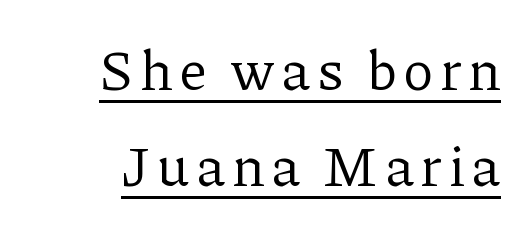
Q: Is the text bold? A: No.
Q: Is the text italic (slanted)? A: No, it is upright.
Q: Is the typeface a serif or a sans-serif typeface? A: Serif.
Q: Is the text underlined? A: Yes.
Q: How is the paragraph aligned? A: Right-aligned.
Q: Width (condensed, normal, or wide)? A: Normal.
Q: Stroke contrast? A: Low.
Q: x-height? A: Medium.
Q: Monospaced? A: No.
